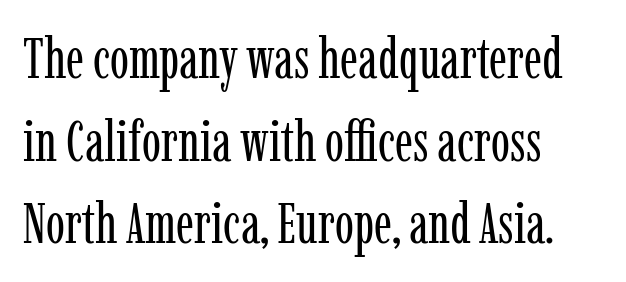
The image shows 57 px regular-weight, condensed serif type, upright; set left-aligned, normal line spacing (1.45x), normal letter spacing, not underlined; low stroke contrast and a medium x-height.
